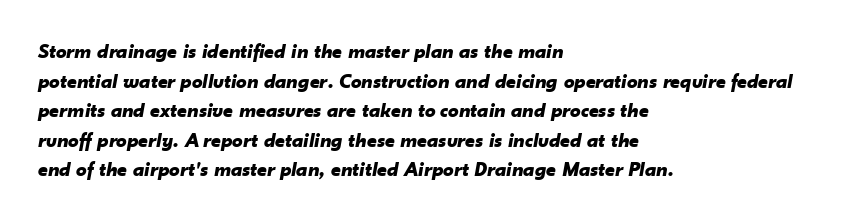
Q: Is the text bold? A: Yes.
Q: Is the text italic (slanted)? A: Yes, it leans right by about 10 degrees.
Q: Is the text underlined? A: No.
Q: How is the paragraph aligned? A: Left-aligned.
Q: Is the spacing between letters normal or unusually wide? A: Normal.
Q: Is the spacing between lines tight, normal or loose? A: Normal.
